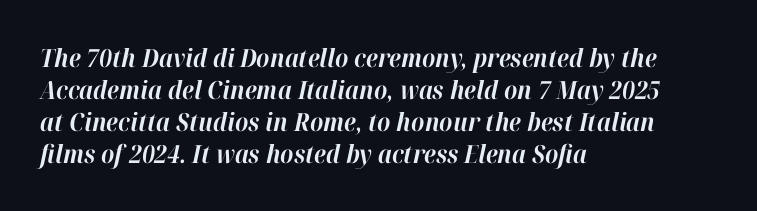
How would I describe the line gaps? Plain and ordinary. This rendering uses left alignment, leaving the right contour irregular. Tall strokes in this sample are angled rather than plumb. Compared with typical body copy, the letter spacing here is the same. Does the weight exceed regular? Yes, all the way to bold. The glyphs are unaccompanied by any horizontal stroke below them.
